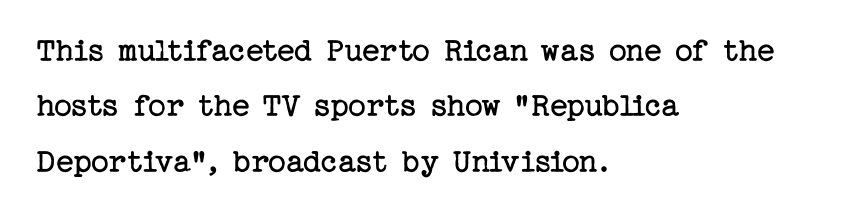
Baseline-to-baseline distance is the conventional proportion of letter height. The horizontal fit of the characters is conventional and even. If you drew a line through each stem, it would be perfectly vertical. Letterform terminals end in serifs throughout the passage.
